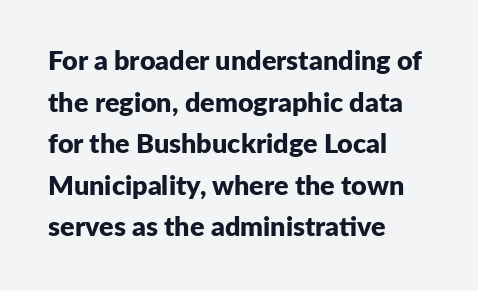
{"italic": "no", "bold": "yes", "underline": "no", "align": "left", "line_spacing": "normal", "line_spacing_ratio": 1.54, "letter_spacing": "normal", "letter_spacing_em": 0.0, "glyph_px": 27}
